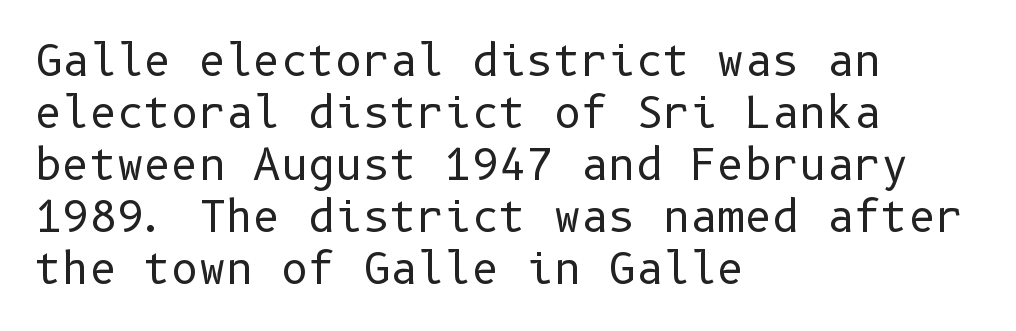
{"serif": "no", "italic": "no", "bold": "no", "weight": "regular", "width": "normal", "stroke_contrast": "low", "x_height": "medium", "underline": "no", "align": "left", "line_spacing_ratio": 1.24, "letter_spacing": "normal", "letter_spacing_em": 0.0, "glyph_px": 42}
